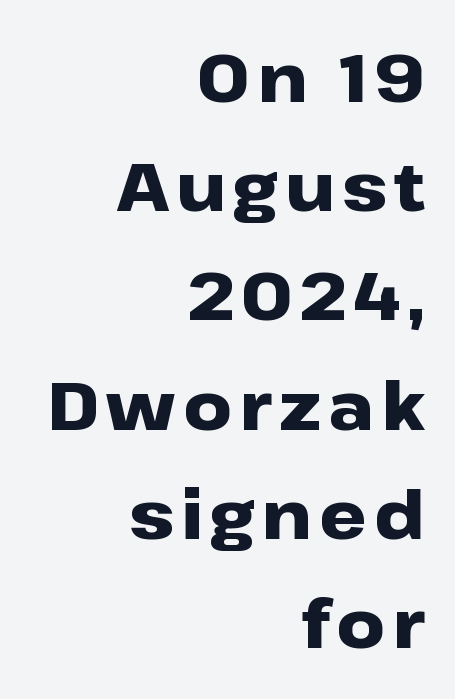
Q: Is the text bold? A: Yes.
Q: Is the text italic (slanted)? A: No, it is upright.
Q: Is the typeface a serif or a sans-serif typeface? A: Sans-serif.
Q: Is the text underlined? A: No.
Q: How is the paragraph aligned? A: Right-aligned.
Q: Is the spacing between lines tight, normal or loose? A: Normal.
Q: Width (condensed, normal, or wide)? A: Wide.
Q: Stroke contrast? A: Low.
Q: x-height? A: Medium.
Q: Monospaced? A: No.
